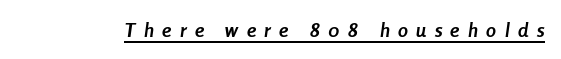
Q: Is the text bold? A: Yes.
Q: Is the text italic (slanted)? A: Yes, it leans right by about 8 degrees.
Q: Is the text underlined? A: Yes.
Q: Is the spacing between letters normal or unusually wide? A: Unusually wide.
